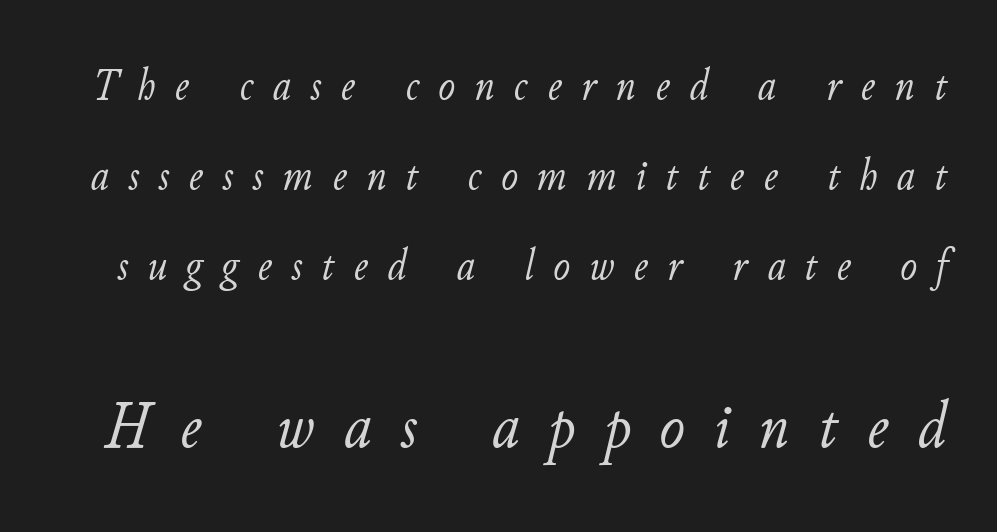
The later block is typeset at a bigger size than the earlier block. Just letters on the line, the space beneath them empty. The type is letterspaced generously, with wide tracking. Interline gaps are noticeably wide in this sample. The strokes carry an ordinary text weight at most. The typography opts for an oblique posture over an upright one.
